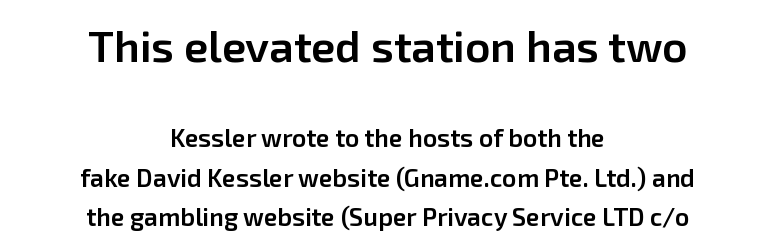
{"serif": "no", "italic": "no", "bold": "semi", "weight": "semibold", "width": "normal", "stroke_contrast": "low", "x_height": "medium", "monospaced": "no", "underline": "no", "align": "center", "line_spacing": "normal", "line_spacing_ratio": 1.57, "letter_spacing": "normal", "letter_spacing_em": 0.0, "larger_block": "first", "size_ratio": 1.76, "glyph_px": 44}
